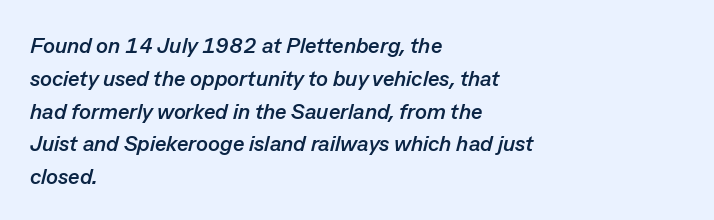
{"italic": "yes", "lean": "right", "slant_degrees": 13, "bold": "yes", "underline": "no", "align": "left", "line_spacing": "normal", "line_spacing_ratio": 1.49, "letter_spacing": "normal", "letter_spacing_em": 0.0, "glyph_px": 22}
